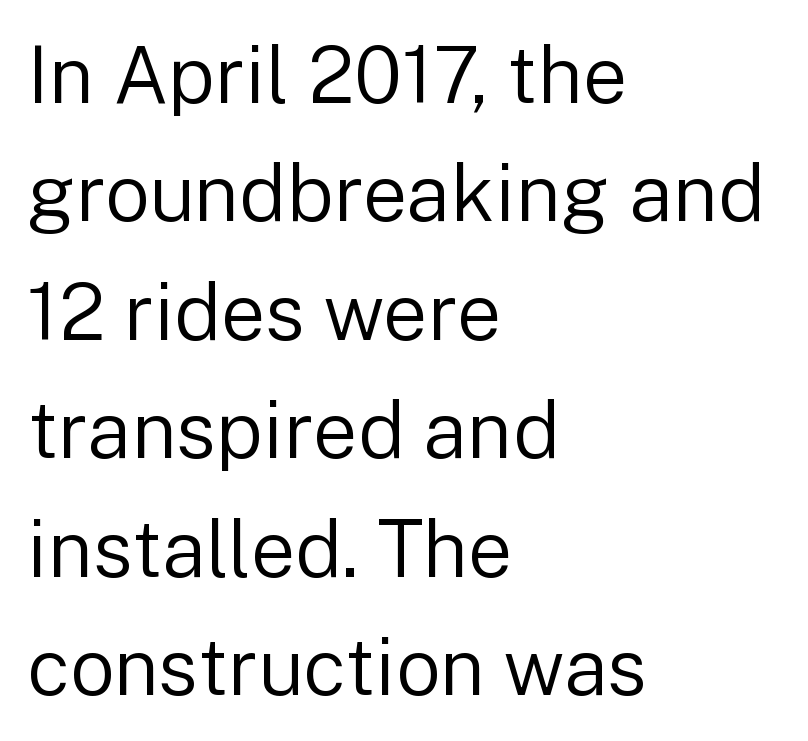
Each new line begins a customary step beneath the previous one. Italic: no, the glyphs are upright roman. Line starts are locked; line ends wander. The weight tops out at a normal text grade. Spacing between characters is what you'd get straight out of the box.
